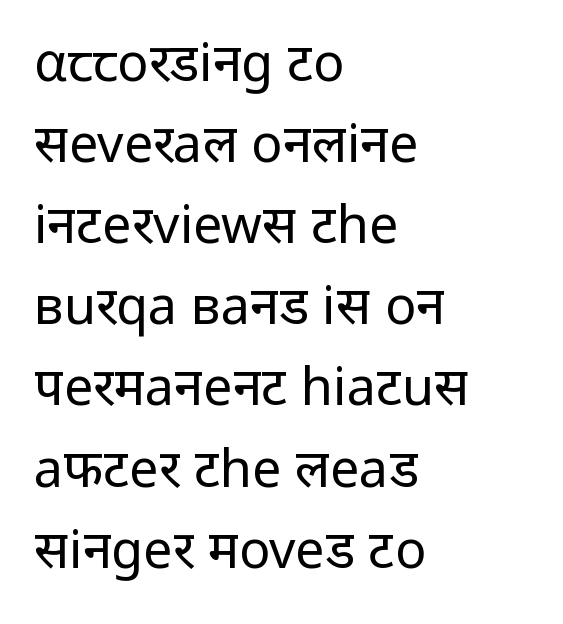
The image shows 52 px regular-weight sans-serif type, upright; set left-aligned, normal line spacing (1.56x), normal letter spacing, not underlined; low stroke contrast and a medium x-height.
